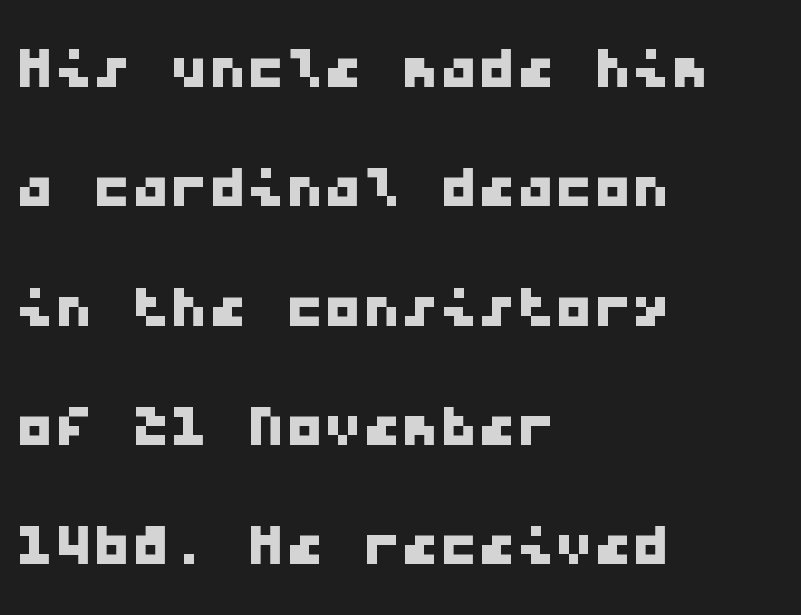
Q: Is the typeface a serif or a sans-serif typeface? A: Sans-serif.
Q: Is the text underlined? A: No.
Q: How is the paragraph aligned? A: Left-aligned.
Q: Is the spacing between letters normal or unusually wide? A: Normal.
Q: Is the spacing between lines tight, normal or loose? A: Normal.
Q: Width (condensed, normal, or wide)? A: Wide.
Q: Stroke contrast? A: Low.
Q: x-height? A: Medium.
Q: Monospaced? A: Yes.
